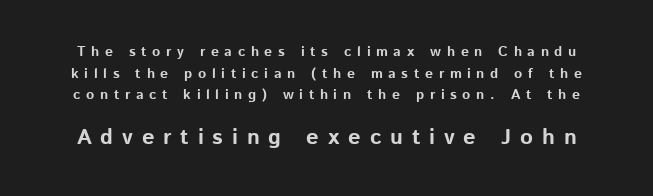
Q: Is the text bold? A: Yes.
Q: Is the text italic (slanted)? A: No, it is upright.
Q: Is the text underlined? A: No.
Q: Is the spacing between letters normal or unusually wide? A: Unusually wide.
Q: Is the spacing between lines tight, normal or loose? A: Normal.
Q: Which block of text is set in a larger size, the first (top) or the second (bottom)? A: The second (bottom) one.
